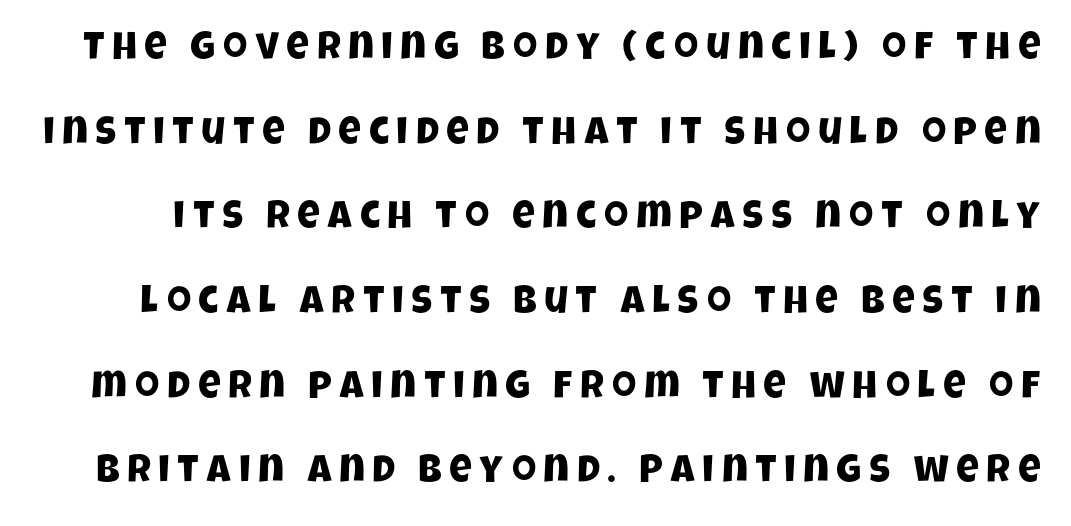
You could fit nearly another row in the gap between these rows. Is the letter spacing exaggerated? Yes — the characters are pushed far apart. The words here are not underlined. Proportional: the letters do not fall into vertical columns.
